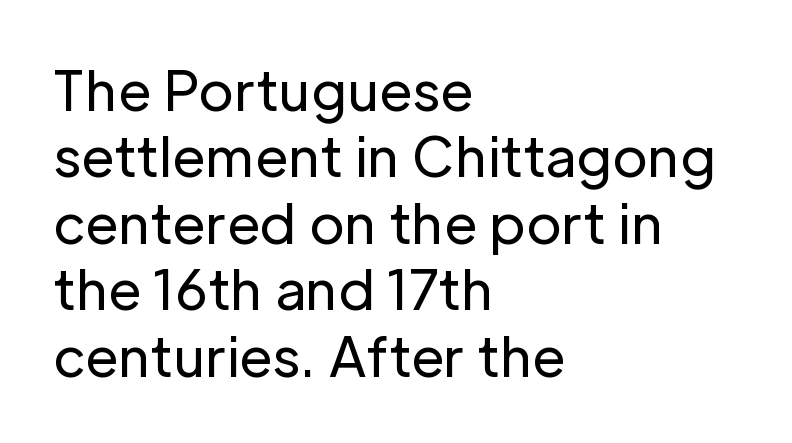
The image shows 54 px regular-weight sans-serif type, upright; set left-aligned, line spacing 1.23x, normal letter spacing, not underlined; low stroke contrast and a medium x-height.
